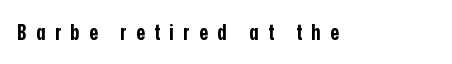
These words are printed bold, with thick strokes throughout. Plain, unruled lines of type. Loose tracking; the words dissolve into strings of separated letters. The lettering stays uniformly vertical, giving the passage a roman look.
